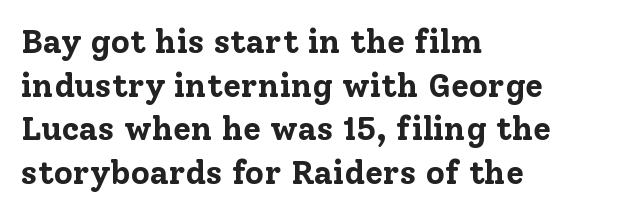
{"serif": "yes", "italic": "no", "bold": "yes", "weight": "bold", "width": "normal", "stroke_contrast": "low", "x_height": "medium", "monospaced": "no", "underline": "no", "align": "left", "line_spacing": "normal", "line_spacing_ratio": 1.32, "letter_spacing": "normal", "letter_spacing_em": 0.0, "glyph_px": 33}
